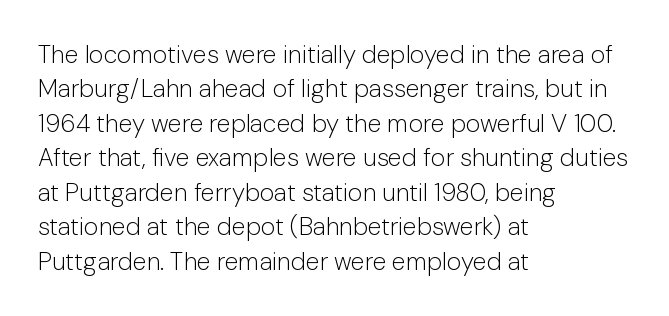
The image shows 25 px text type, upright; set left-aligned, normal line spacing (1.38x), normal letter spacing, not underlined.
